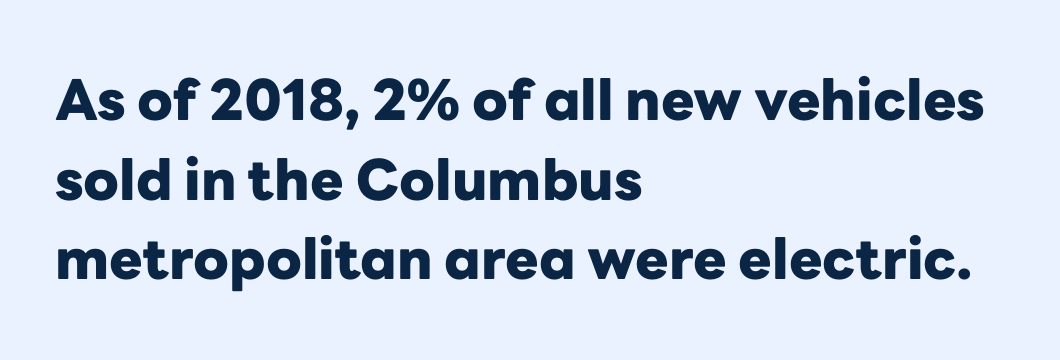
{"serif": "no", "italic": "no", "bold": "yes", "weight": "heavy", "width": "normal", "stroke_contrast": "low", "x_height": "medium", "monospaced": "no", "underline": "no", "align": "left", "line_spacing": "normal", "line_spacing_ratio": 1.42, "letter_spacing": "normal", "letter_spacing_em": 0.0, "glyph_px": 56}
